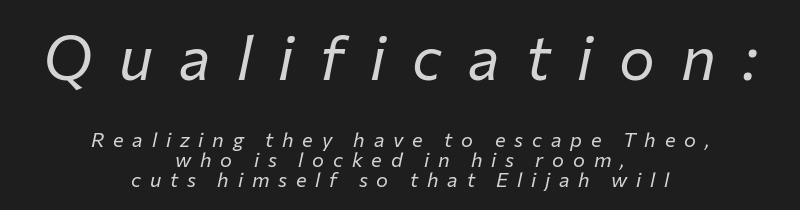
Q: Is the text bold? A: No.
Q: Is the text italic (slanted)? A: Yes, it leans right by about 12 degrees.
Q: Is the text underlined? A: No.
Q: How is the paragraph aligned? A: Centered.
Q: Is the spacing between letters normal or unusually wide? A: Unusually wide.
Q: Is the spacing between lines tight, normal or loose? A: Tight.
Q: Which block of text is set in a larger size, the first (top) or the second (bottom)? A: The first (top) one.
Q: Width (condensed, normal, or wide)? A: Normal.
Q: Stroke contrast? A: Low.
Q: x-height? A: Medium.
Q: Monospaced? A: No.
